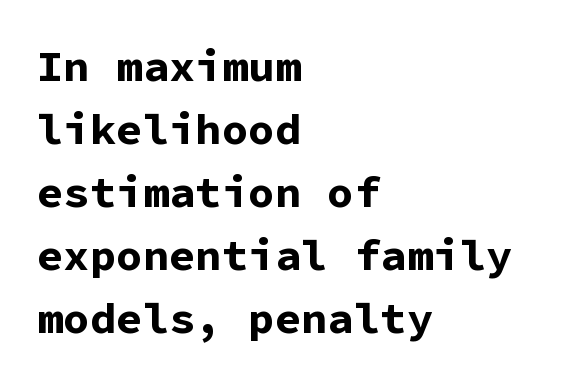
Heft: maximum for text — a bold. Quick note: not italic, upright. This rendering leaves character spacing at its baseline value. Whoever set this chose a conventional vertical rhythm. The passage shown is typed in a monospace face where columns stay perfectly aligned.
